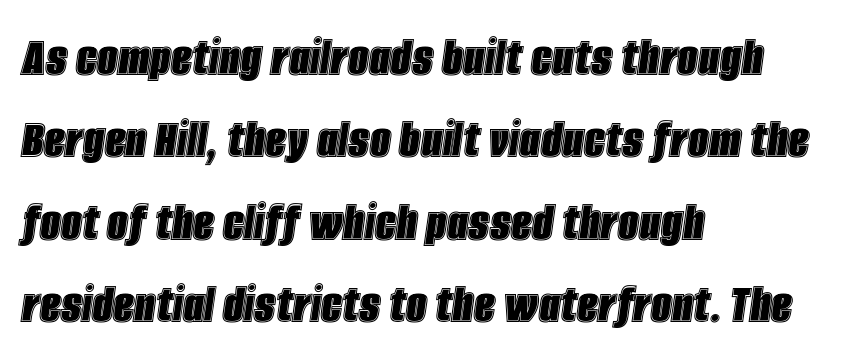
The image shows 58 px condensed type, italic (leaning right); set left-aligned, normal line spacing (1.42x), normal letter spacing, not underlined; a large x-height.
